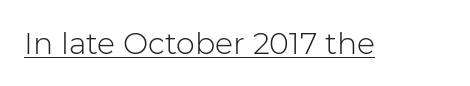
You can tell from the bare stems that sans-serif type was used. Does extra space separate the letters? No, they use regular spacing. Posture: upright roman. Compared with a typical body face, this is equally light or lighter still. Proportional: the letters do not fall into vertical columns.
